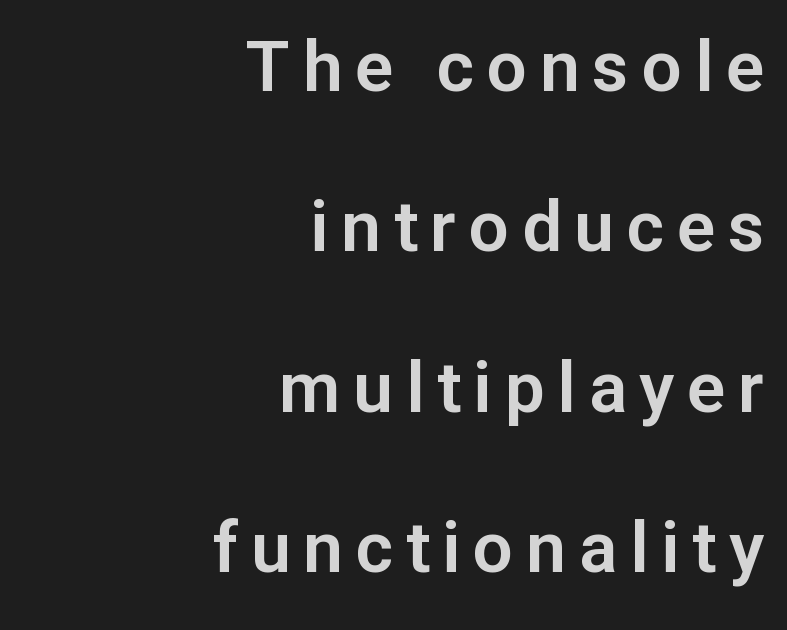
{"serif": "no", "italic": "no", "width": "normal", "stroke_contrast": "low", "x_height": "medium", "monospaced": "no", "underline": "no", "align": "right", "line_spacing": "loose", "line_spacing_ratio": 2.26, "glyph_px": 71}
